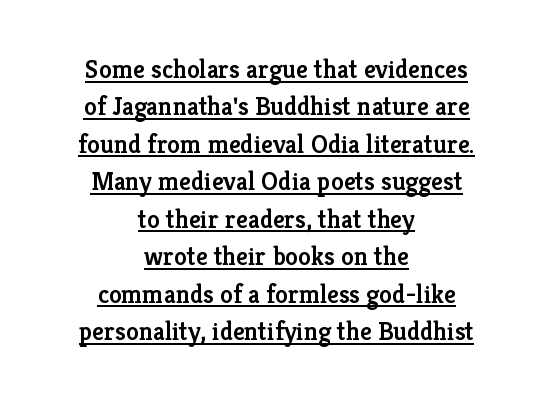
Q: Is the text bold? A: Semi-bold.
Q: Is the text italic (slanted)? A: No, it is upright.
Q: Is the text underlined? A: Yes.
Q: How is the paragraph aligned? A: Centered.
Q: Is the spacing between letters normal or unusually wide? A: Normal.
Q: Is the spacing between lines tight, normal or loose? A: Normal.
